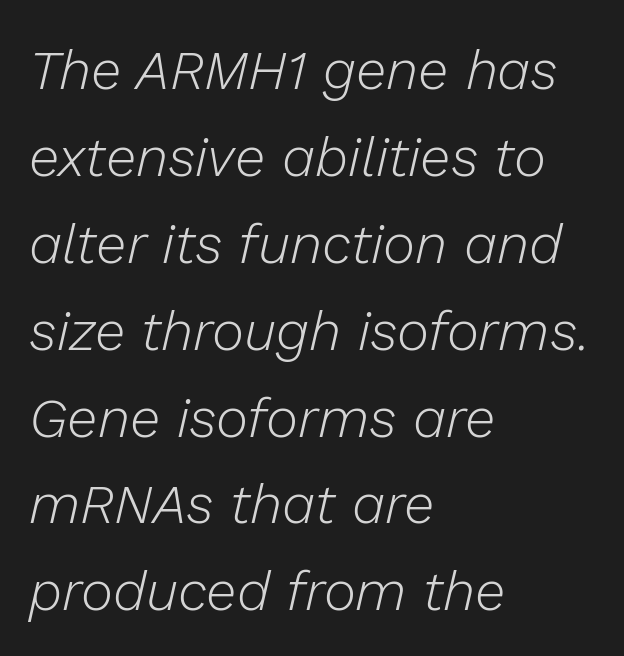
Q: Is the text bold? A: No.
Q: Is the text italic (slanted)? A: Yes, it leans right by about 13 degrees.
Q: Is the text underlined? A: No.
Q: How is the paragraph aligned? A: Left-aligned.
Q: Is the spacing between letters normal or unusually wide? A: Normal.
Q: Is the spacing between lines tight, normal or loose? A: Normal.
Q: Width (condensed, normal, or wide)? A: Normal.
Q: Stroke contrast? A: Low.
Q: x-height? A: Medium.
Q: Monospaced? A: No.
